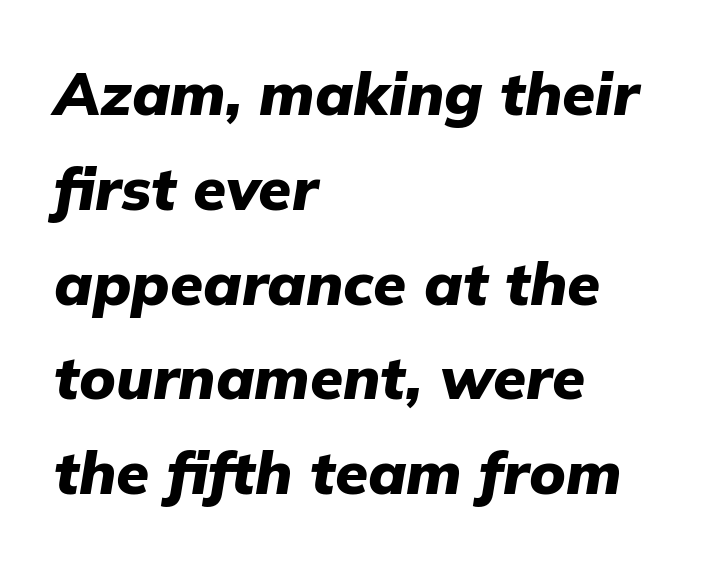
The image shows 60 px heavy type, italic (leaning right); set left-aligned, normal line spacing (1.58x), normal letter spacing, not underlined; low stroke contrast and a medium x-height.
